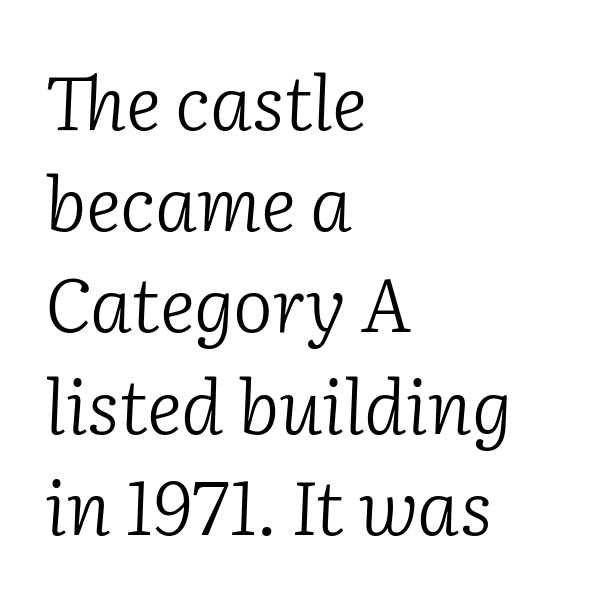
{"serif": "yes", "italic": "yes", "lean": "right", "slant_degrees": 2, "bold": "no", "weight": "light", "width": "normal", "stroke_contrast": "low", "x_height": "medium", "monospaced": "no", "underline": "no", "align": "left", "line_spacing": "normal", "line_spacing_ratio": 1.35, "letter_spacing": "normal", "letter_spacing_em": 0.0, "glyph_px": 75}
